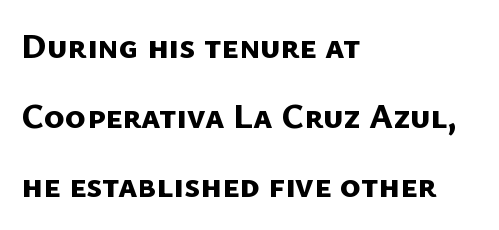
The image shows 35 px bold sans-serif type; set left-aligned, loose line spacing (1.99x), normal letter spacing, not underlined; low stroke contrast and a medium x-height.
